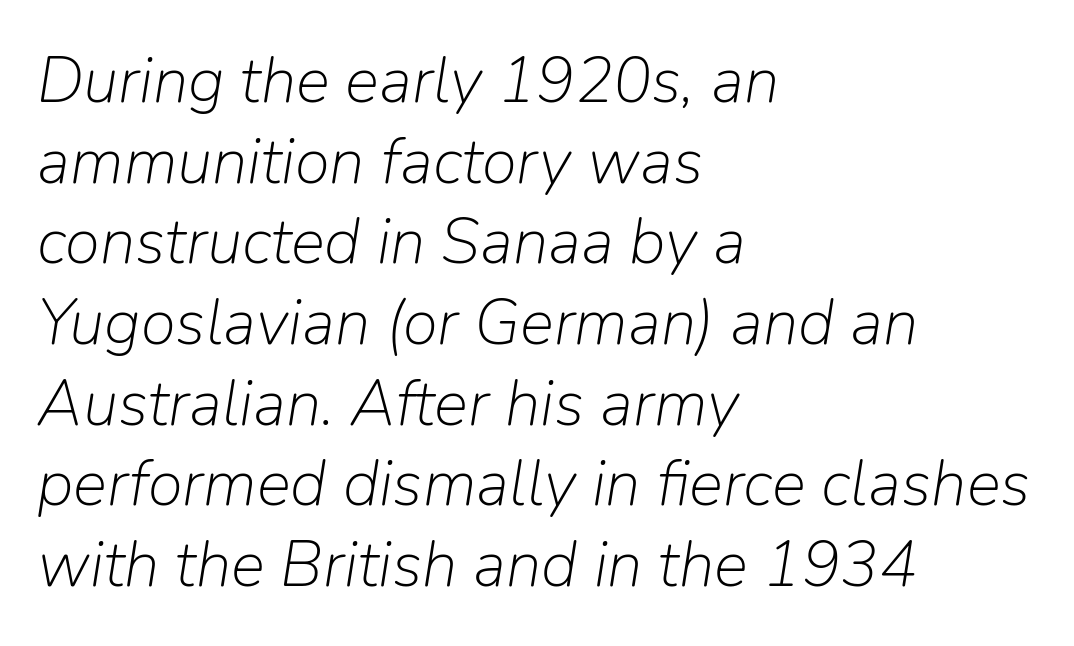
Q: Is the text bold? A: No.
Q: Is the text italic (slanted)? A: Yes, it leans right by about 9 degrees.
Q: Is the text underlined? A: No.
Q: How is the paragraph aligned? A: Left-aligned.
Q: Is the spacing between letters normal or unusually wide? A: Normal.
Q: Is the spacing between lines tight, normal or loose? A: Normal.
Q: Width (condensed, normal, or wide)? A: Normal.
Q: Stroke contrast? A: Low.
Q: x-height? A: Medium.
Q: Monospaced? A: No.
